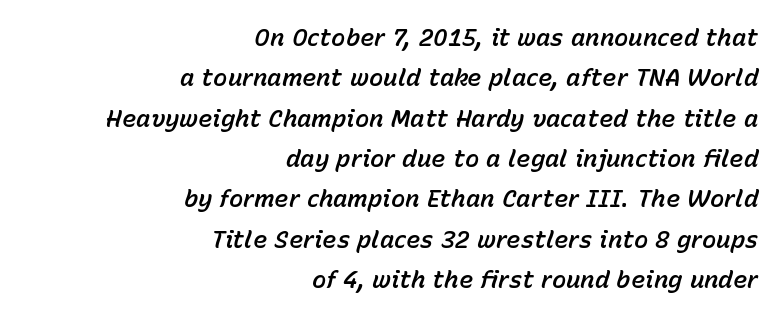
Q: Is the text italic (slanted)? A: Yes, it leans right by about 15 degrees.
Q: Is the text underlined? A: No.
Q: How is the paragraph aligned? A: Right-aligned.
Q: Is the spacing between letters normal or unusually wide? A: Normal.
Q: Is the spacing between lines tight, normal or loose? A: Normal.
